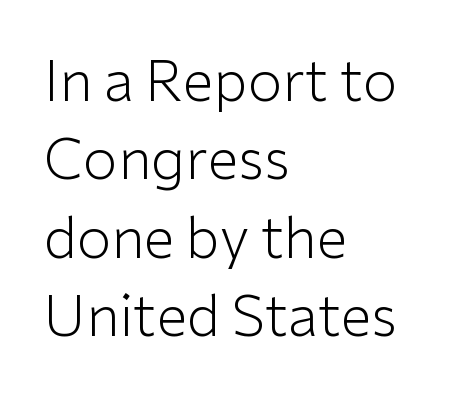
The image shows 56 px light sans-serif type, upright; set left-aligned, normal line spacing (1.4x), normal letter spacing, not underlined; low stroke contrast and a medium x-height.
